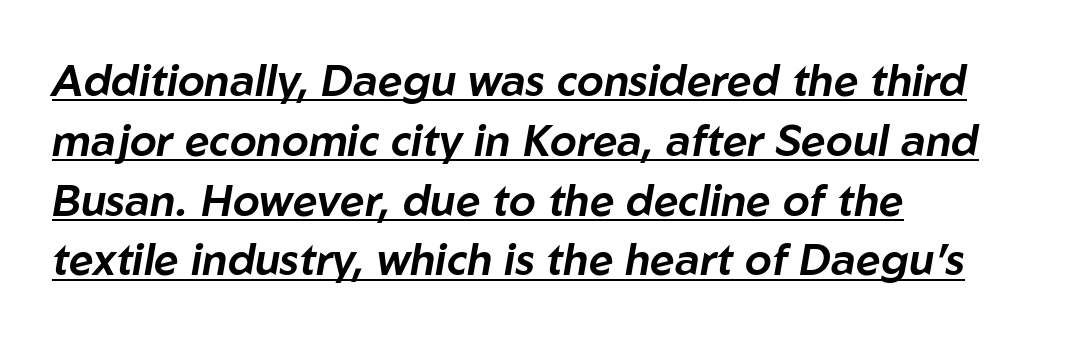
Q: Is the text italic (slanted)? A: Yes, it leans right by about 10 degrees.
Q: Is the text underlined? A: Yes.
Q: How is the paragraph aligned? A: Left-aligned.
Q: Is the spacing between letters normal or unusually wide? A: Normal.
Q: Is the spacing between lines tight, normal or loose? A: Normal.
Q: Width (condensed, normal, or wide)? A: Normal.
Q: Stroke contrast? A: Low.
Q: x-height? A: Medium.
Q: Monospaced? A: No.
